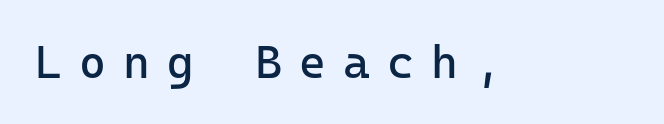
Q: Is the text bold? A: No.
Q: Is the text italic (slanted)? A: No, it is upright.
Q: Is the typeface a serif or a sans-serif typeface? A: Sans-serif.
Q: Is the text underlined? A: No.
Q: Is the spacing between letters normal or unusually wide? A: Unusually wide.
Q: Width (condensed, normal, or wide)? A: Normal.
Q: Stroke contrast? A: Low.
Q: x-height? A: Medium.
Q: Monospaced? A: Yes.
